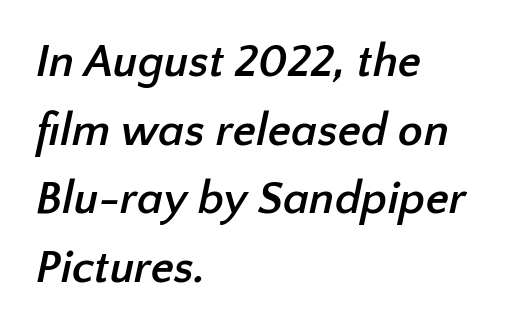
What stands out about the letter spacing? Nothing — it is the standard amount. Horizontal bands of white between lines are of average thickness. Leftover space on each line is placed entirely after the last word. The designer went with a sans here, leaving each stem footless. You could not count columns in this text — the font is proportionally spaced.
